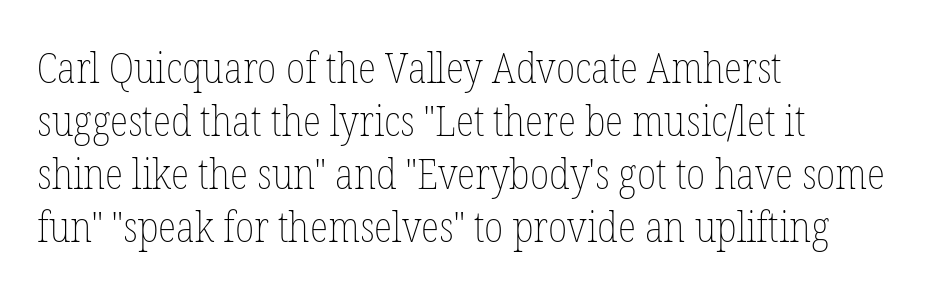
Q: Is the text bold? A: No.
Q: Is the text italic (slanted)? A: No, it is upright.
Q: Is the text underlined? A: No.
Q: How is the paragraph aligned? A: Left-aligned.
Q: Is the spacing between letters normal or unusually wide? A: Normal.
Q: Width (condensed, normal, or wide)? A: Condensed.
Q: Stroke contrast? A: Low.
Q: x-height? A: Medium.
Q: Monospaced? A: No.
